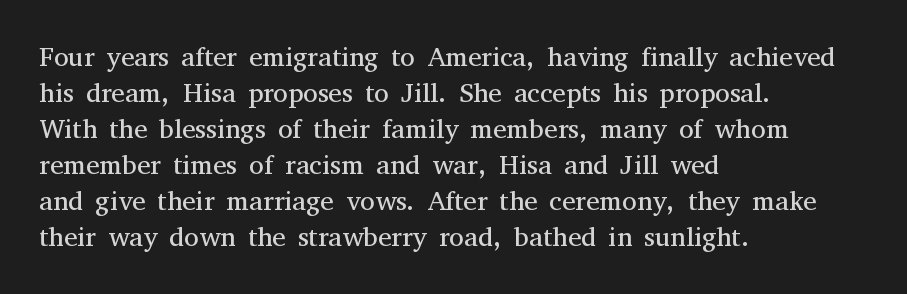
Q: Is the text bold? A: No.
Q: Is the text italic (slanted)? A: No, it is upright.
Q: Is the text underlined? A: No.
Q: How is the paragraph aligned? A: Left-aligned.
Q: Is the spacing between letters normal or unusually wide? A: Normal.
Q: Is the spacing between lines tight, normal or loose? A: Normal.
